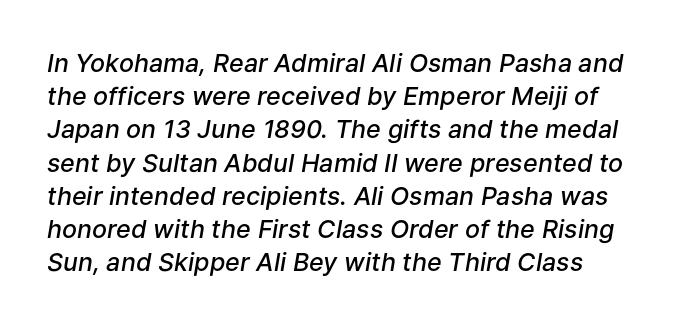
A typesetter would call this zero additional tracking. An italicized treatment has been applied to the whole sample. Rows of type keep a routine distance in the vertical direction. Decoration check: the copy has no underline. Look at the stroke-to-counter ratio: somewhat heavy, a semibold.
